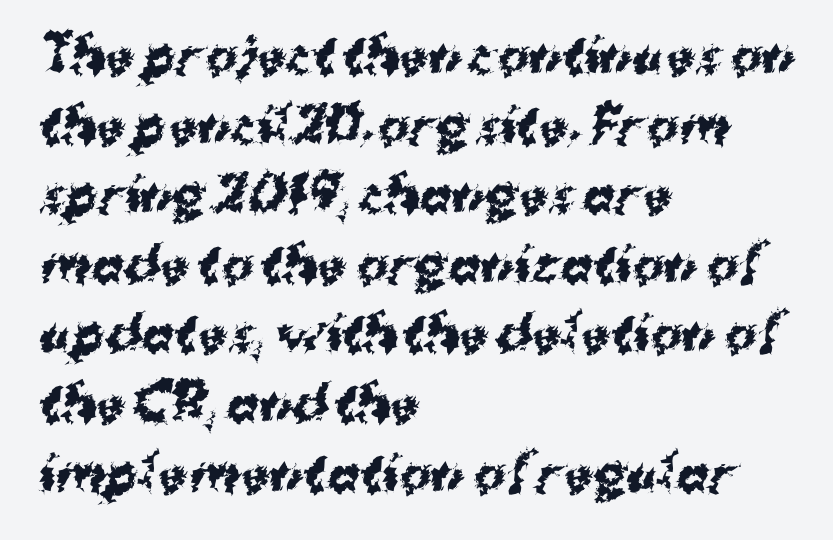
Q: Is the text bold? A: Yes.
Q: Is the typeface a serif or a sans-serif typeface? A: Sans-serif.
Q: Is the text underlined? A: No.
Q: How is the paragraph aligned? A: Left-aligned.
Q: Is the spacing between letters normal or unusually wide? A: Normal.
Q: Is the spacing between lines tight, normal or loose? A: Normal.
Q: Width (condensed, normal, or wide)? A: Normal.
Q: Stroke contrast? A: Medium.
Q: x-height? A: Medium.
Q: Monospaced? A: No.
